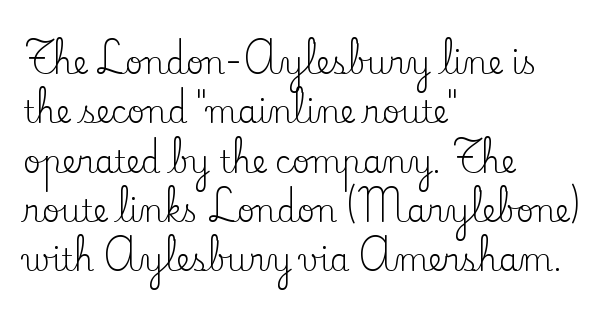
{"italic": "no", "bold": "no", "weight": "regular", "width": "normal", "stroke_contrast": "low", "x_height": "small", "monospaced": "no", "underline": "no", "align": "left", "line_spacing": "normal", "line_spacing_ratio": 1.59, "letter_spacing": "normal", "letter_spacing_em": 0.0, "glyph_px": 31}
